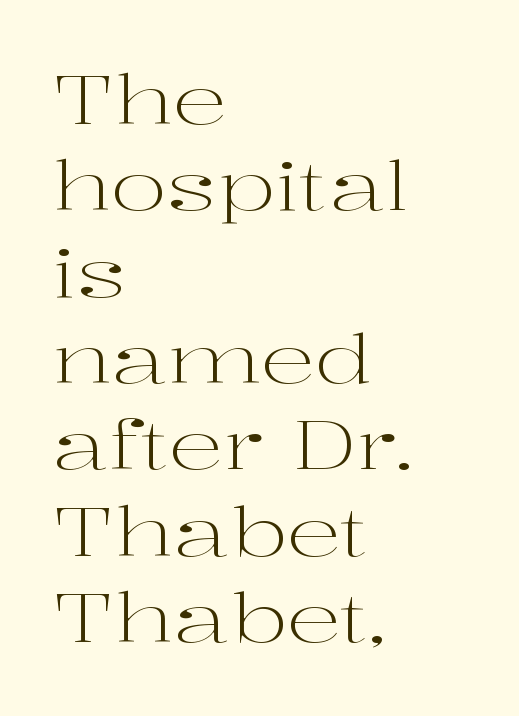
{"serif": "yes", "italic": "no", "bold": "no", "weight": "light", "width": "wide", "stroke_contrast": "high", "x_height": "medium", "monospaced": "no", "underline": "no", "align": "left", "line_spacing": "normal", "line_spacing_ratio": 1.27, "letter_spacing": "normal", "letter_spacing_em": 0.0, "glyph_px": 68}
